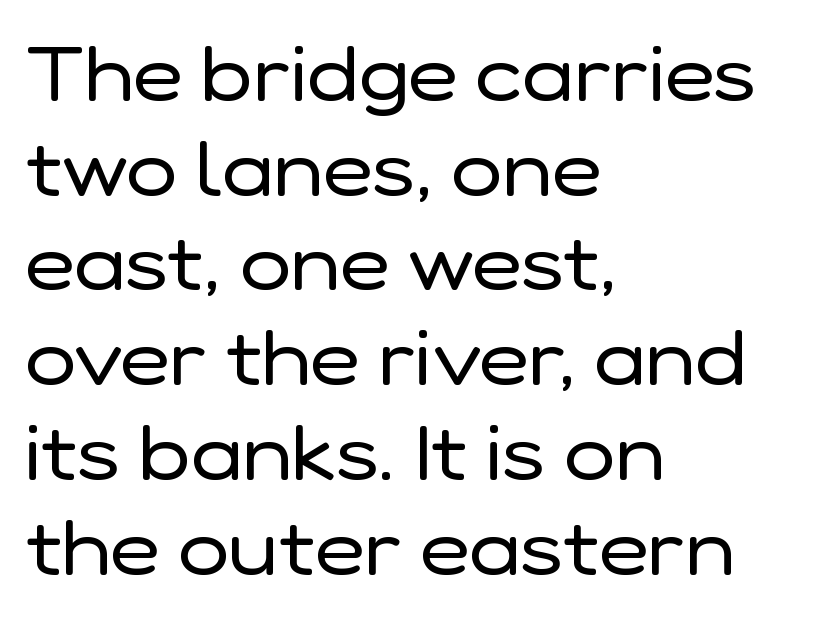
Q: Is the text bold? A: No.
Q: Is the text italic (slanted)? A: No, it is upright.
Q: Is the typeface a serif or a sans-serif typeface? A: Sans-serif.
Q: Is the text underlined? A: No.
Q: How is the paragraph aligned? A: Left-aligned.
Q: Is the spacing between letters normal or unusually wide? A: Normal.
Q: Width (condensed, normal, or wide)? A: Normal.
Q: Stroke contrast? A: Low.
Q: x-height? A: Medium.
Q: Monospaced? A: No.
